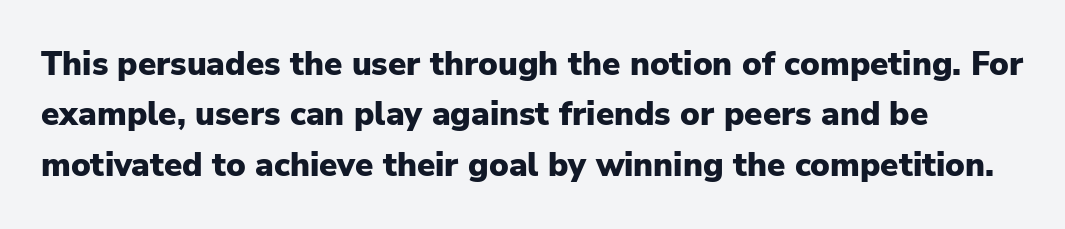
{"serif": "no", "italic": "no", "bold": "yes", "weight": "heavy", "width": "normal", "stroke_contrast": "low", "x_height": "medium", "monospaced": "no", "underline": "no", "line_spacing": "normal", "line_spacing_ratio": 1.53, "letter_spacing": "normal", "letter_spacing_em": 0.0, "glyph_px": 33}
